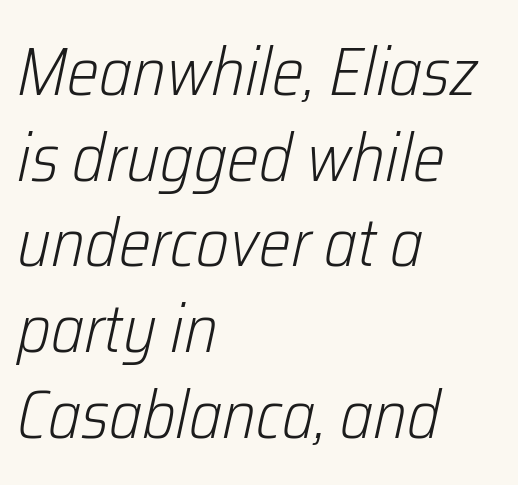
{"italic": "yes", "lean": "right", "slant_degrees": 12, "bold": "no", "weight": "light", "width": "condensed", "stroke_contrast": "low", "x_height": "medium", "monospaced": "no", "underline": "no", "align": "left", "line_spacing": "normal", "line_spacing_ratio": 1.26, "letter_spacing": "normal", "letter_spacing_em": 0.0, "glyph_px": 68}
